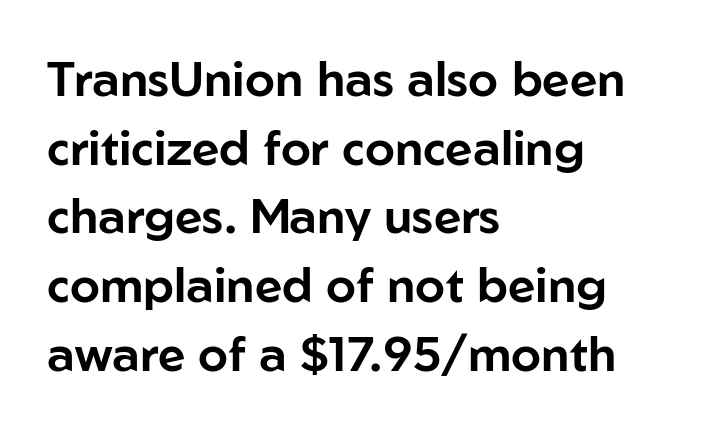
Q: Is the text italic (slanted)? A: No, it is upright.
Q: Is the typeface a serif or a sans-serif typeface? A: Sans-serif.
Q: Is the text underlined? A: No.
Q: How is the paragraph aligned? A: Left-aligned.
Q: Is the spacing between letters normal or unusually wide? A: Normal.
Q: Is the spacing between lines tight, normal or loose? A: Normal.
Q: Width (condensed, normal, or wide)? A: Normal.
Q: Stroke contrast? A: Low.
Q: x-height? A: Medium.
Q: Monospaced? A: No.
